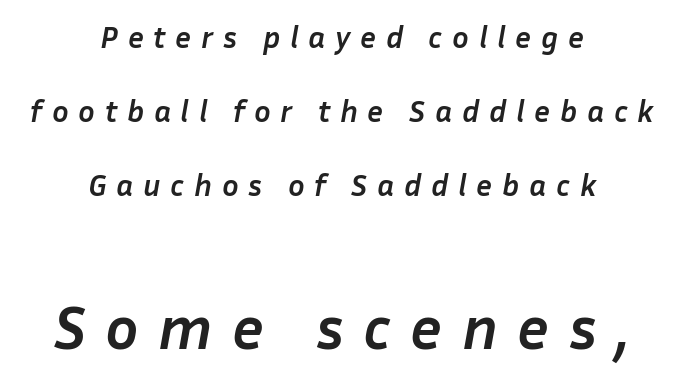
Q: Is the text bold? A: Yes.
Q: Is the text italic (slanted)? A: Yes, it leans right by about 10 degrees.
Q: Is the text underlined? A: No.
Q: How is the paragraph aligned? A: Centered.
Q: Is the spacing between letters normal or unusually wide? A: Unusually wide.
Q: Is the spacing between lines tight, normal or loose? A: Loose.
Q: Which block of text is set in a larger size, the first (top) or the second (bottom)? A: The second (bottom) one.
Q: Width (condensed, normal, or wide)? A: Normal.
Q: Stroke contrast? A: Low.
Q: x-height? A: Medium.
Q: Monospaced? A: No.
